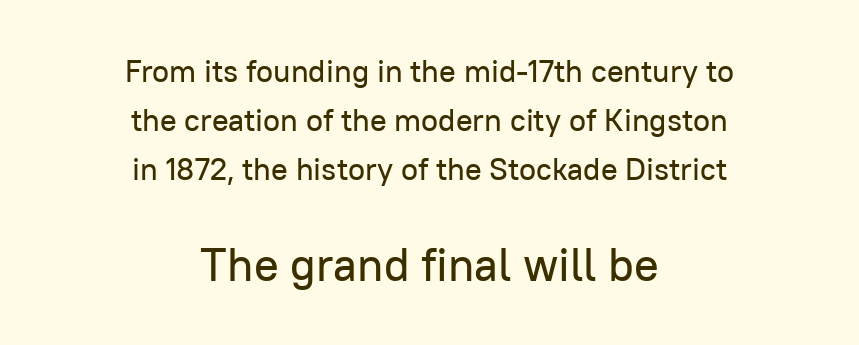
{"serif": "no", "italic": "no", "width": "normal", "stroke_contrast": "low", "x_height": "medium", "monospaced": "no", "underline": "no", "align": "center", "line_spacing": "normal", "line_spacing_ratio": 1.58, "letter_spacing": "normal", "letter_spacing_em": 0.0, "larger_block": "second", "size_ratio": 1.48, "glyph_px": 46}
